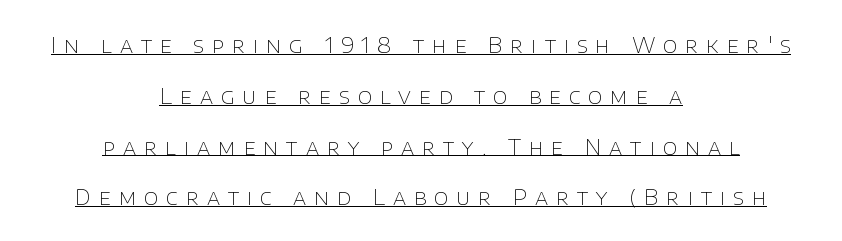
{"italic": "no", "bold": "no", "underline": "yes", "align": "center", "line_spacing": "loose", "line_spacing_ratio": 2.31, "letter_spacing": "wide", "letter_spacing_em": 0.36, "glyph_px": 22}
